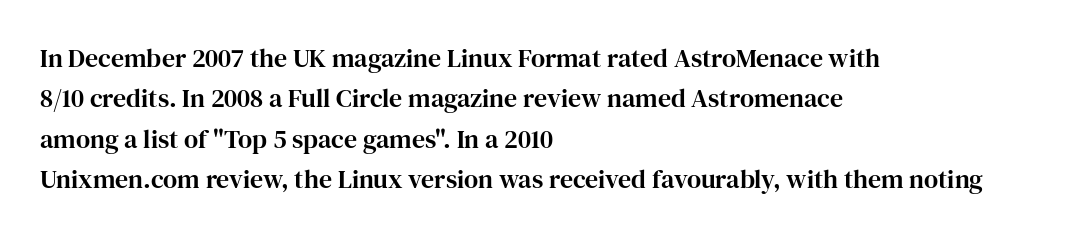
{"italic": "no", "underline": "no", "align": "left", "line_spacing": "normal", "line_spacing_ratio": 1.55, "letter_spacing": "normal", "letter_spacing_em": 0.0, "glyph_px": 26}
